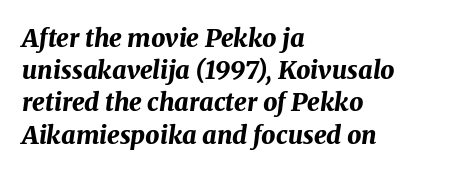
Compared with typical body copy, the letter spacing here is the same. These words are printed bold, with thick strokes throughout. The ragged edge is on the right, which tells us the setting is flush left. Evenly set lines give the paragraph a standard silhouette.
